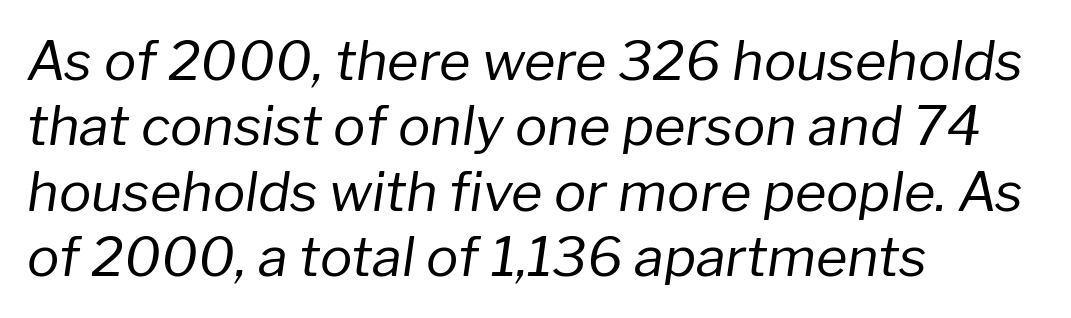
{"italic": "yes", "lean": "right", "slant_degrees": 8, "bold": "no", "weight": "regular", "width": "normal", "stroke_contrast": "low", "x_height": "medium", "monospaced": "no", "underline": "no", "align": "left", "line_spacing_ratio": 1.21, "letter_spacing": "normal", "letter_spacing_em": 0.0, "glyph_px": 54}
